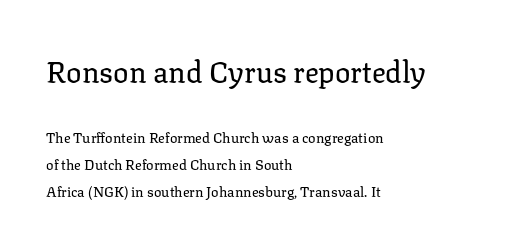
{"serif": "yes", "italic": "no", "bold": "no", "weight": "regular", "width": "normal", "stroke_contrast": "low", "x_height": "medium", "monospaced": "no", "underline": "no", "align": "left", "line_spacing": "loose", "line_spacing_ratio": 1.92, "letter_spacing": "normal", "letter_spacing_em": 0.0, "larger_block": "first", "size_ratio": 2.07, "glyph_px": 29}
